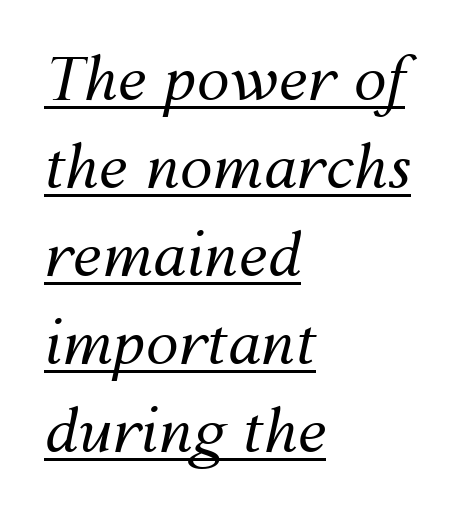
{"italic": "yes", "lean": "right", "slant_degrees": 12, "bold": "no", "weight": "regular", "width": "normal", "stroke_contrast": "medium", "x_height": "medium", "monospaced": "no", "underline": "yes", "align": "left", "line_spacing": "normal", "line_spacing_ratio": 1.49, "letter_spacing": "normal", "letter_spacing_em": 0.0, "glyph_px": 59}
